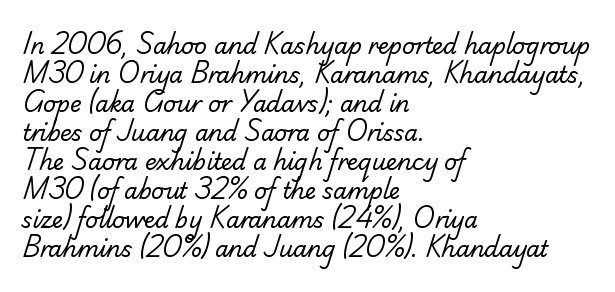
Q: Is the text bold? A: No.
Q: Is the text underlined? A: No.
Q: How is the paragraph aligned? A: Left-aligned.
Q: Is the spacing between letters normal or unusually wide? A: Normal.
Q: Is the spacing between lines tight, normal or loose? A: Normal.
